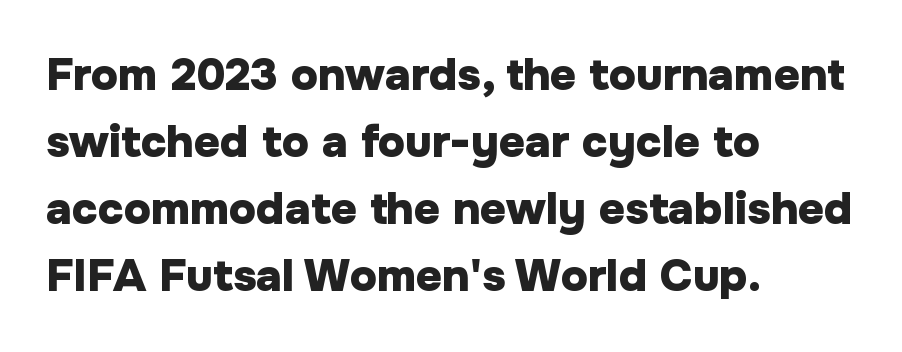
Q: Is the text bold? A: Yes.
Q: Is the text italic (slanted)? A: No, it is upright.
Q: Is the typeface a serif or a sans-serif typeface? A: Sans-serif.
Q: Is the text underlined? A: No.
Q: How is the paragraph aligned? A: Left-aligned.
Q: Is the spacing between letters normal or unusually wide? A: Normal.
Q: Is the spacing between lines tight, normal or loose? A: Normal.
Q: Width (condensed, normal, or wide)? A: Normal.
Q: Stroke contrast? A: Low.
Q: x-height? A: Medium.
Q: Monospaced? A: No.
